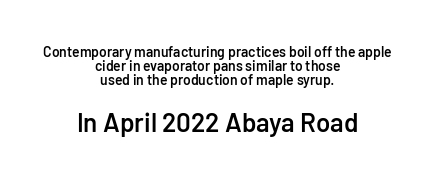
{"italic": "no", "bold": "semi", "underline": "no", "align": "center", "line_spacing": "tight", "line_spacing_ratio": 1.01, "letter_spacing": "normal", "letter_spacing_em": 0.0, "larger_block": "second", "size_ratio": 1.86, "glyph_px": 26}
